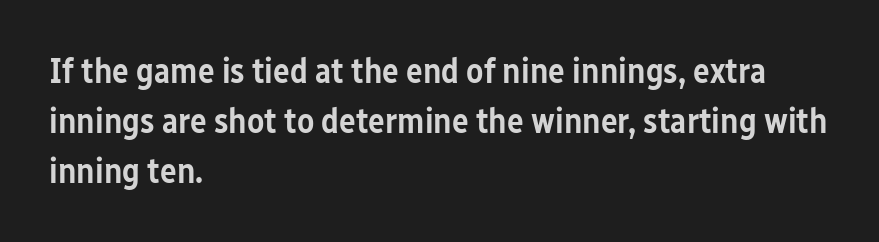
The specimen reads as upright at a glance. Nobody touched the tracking dial on this one. This is the in-between weight designers call semibold or demi. Serifs: no, the terminals of the letterforms are clean. Proportional: the letters do not fall into vertical columns. Check the space under the baseline: it is left empty.
